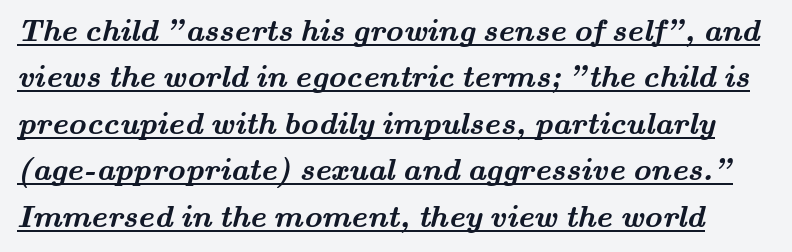
The image shows 31 px semibold, wide serif type; set normal line spacing (1.5x), normal letter spacing, underlined; medium stroke contrast and a small x-height.
